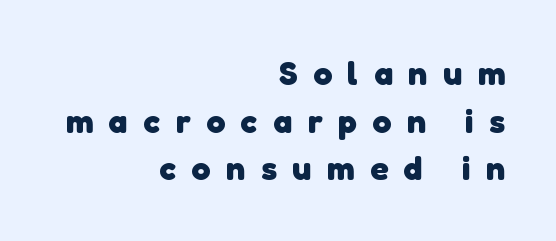
{"serif": "no", "bold": "yes", "weight": "heavy", "width": "normal", "stroke_contrast": "low", "x_height": "medium", "monospaced": "no", "underline": "no", "align": "right", "line_spacing": "normal", "line_spacing_ratio": 1.4, "letter_spacing": "wide", "letter_spacing_em": 0.46, "glyph_px": 34}
